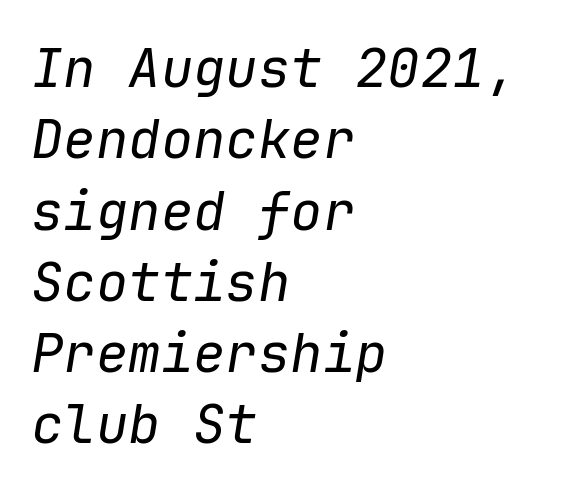
The image shows 54 px regular-weight type, italic (leaning right), monospaced; set left-aligned, normal line spacing (1.32x), normal letter spacing, not underlined; low stroke contrast and a medium x-height.
